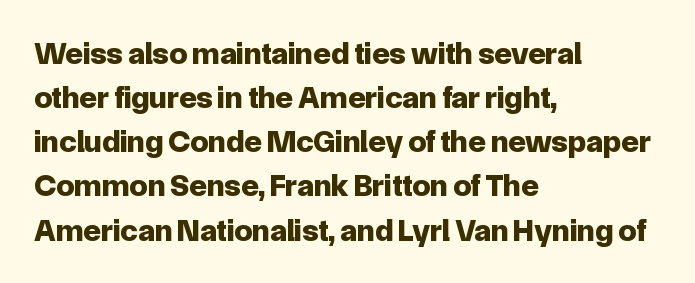
The image shows 32 px bold sans-serif type, upright; set left-aligned, normal line spacing (1.38x), normal letter spacing, not underlined; low stroke contrast and a medium x-height.
